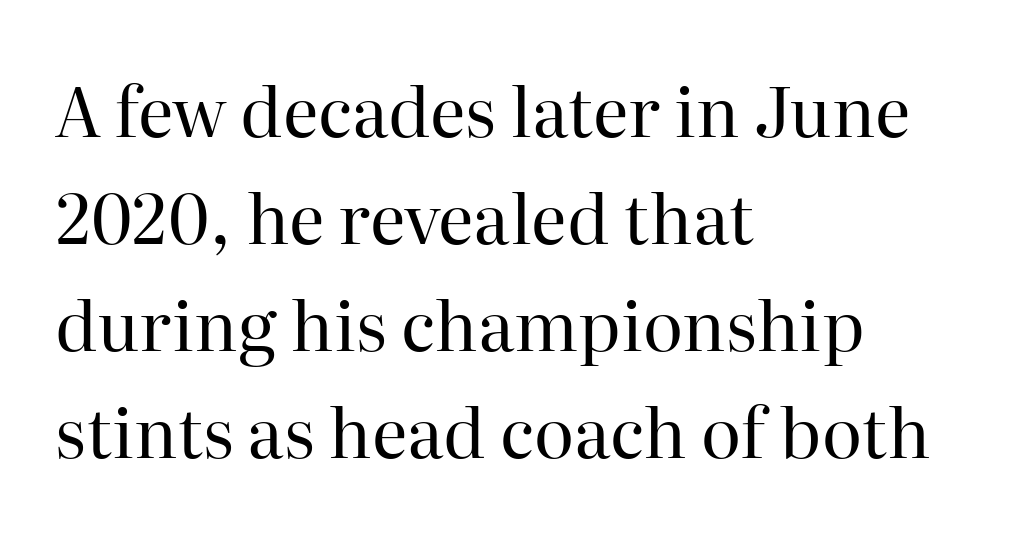
The image shows 69 px regular-weight serif type, upright; set left-aligned, normal line spacing (1.55x), normal letter spacing, not underlined; high stroke contrast and a medium x-height.
